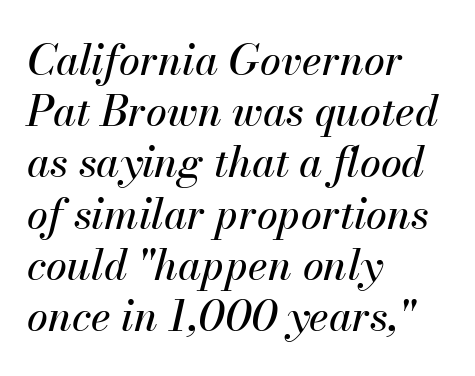
This sample uses plain, unmodified letter spacing. Line beginnings align vertically; line endings do not. Check the space under the baseline: it is left empty. These lines were composed using italics. Each letter keeps its own natural width here, so spacing adapts to shape.
